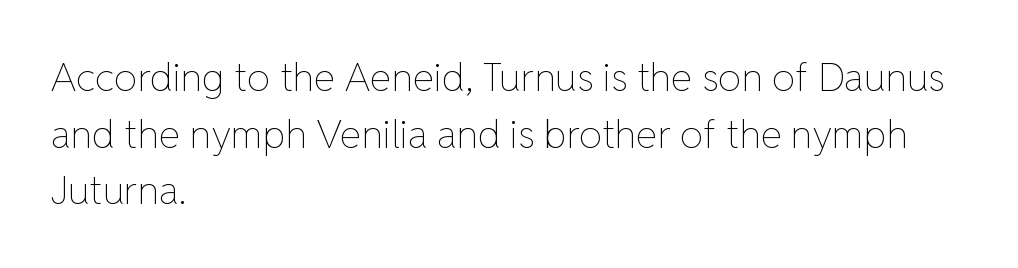
The image shows 39 px thin type, upright; set left-aligned, normal line spacing (1.45x), normal letter spacing, not underlined; low stroke contrast and a medium x-height.
